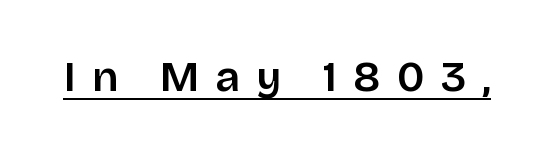
The image shows 43 px sans-serif type, upright; set unusually wide letter spacing (+0.37 em), underlined; low stroke contrast and a large x-height.
